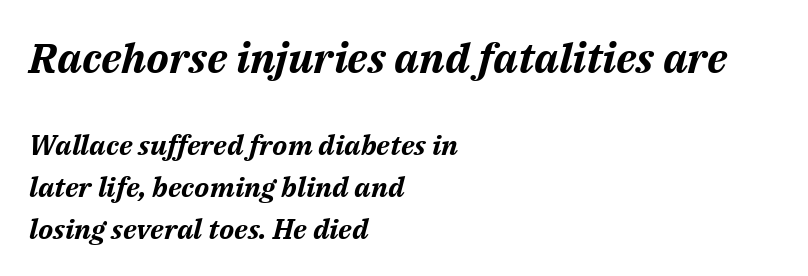
{"italic": "yes", "lean": "right", "slant_degrees": 14, "bold": "yes", "weight": "bold", "width": "normal", "stroke_contrast": "medium", "x_height": "medium", "monospaced": "no", "underline": "no", "align": "left", "line_spacing": "normal", "line_spacing_ratio": 1.5, "letter_spacing": "normal", "letter_spacing_em": 0.0, "larger_block": "first", "size_ratio": 1.5, "glyph_px": 42}
